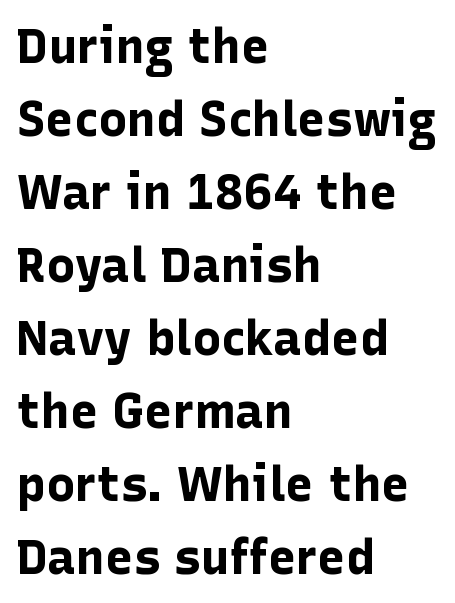
The image shows 48 px bold sans-serif type, upright; set left-aligned, normal line spacing (1.52x), normal letter spacing, not underlined; low stroke contrast and a medium x-height.
